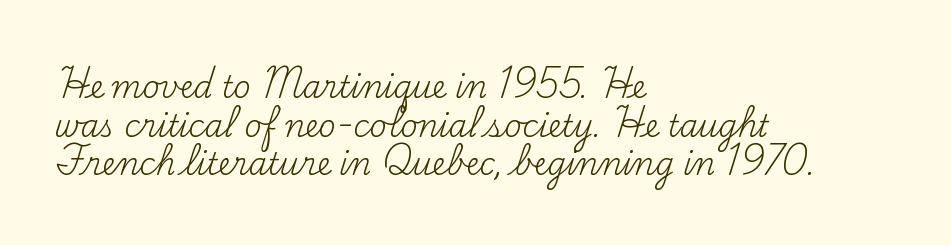
The glyphs in this specimen are seriffed. The typeface has the unassuming heft of standard copy or less. The gap between lines stays unmarked. Evenly set lines give the paragraph a standard silhouette. Looks like regular typesetting: each glyph gets only the width it needs.
